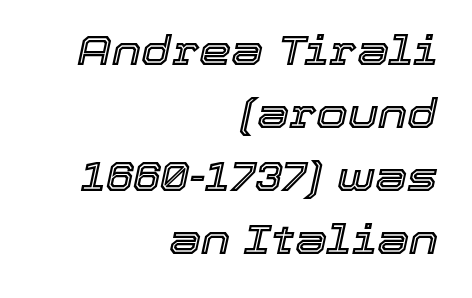
Style check: oblique. Default kerning and tracking; the words read as compact shapes. Descenders are the only things crossing below the line. Interline gaps are of average width in this sample. Note the varied advance widths — an 'i' is clearly narrower than an 'm'.
